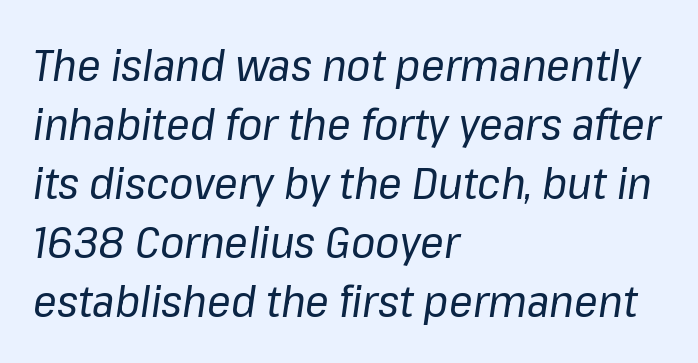
{"italic": "yes", "lean": "right", "slant_degrees": 8, "bold": "no", "weight": "regular", "width": "normal", "stroke_contrast": "low", "x_height": "medium", "monospaced": "no", "underline": "no", "align": "left", "line_spacing": "normal", "line_spacing_ratio": 1.34, "letter_spacing": "normal", "letter_spacing_em": 0.0, "glyph_px": 44}
